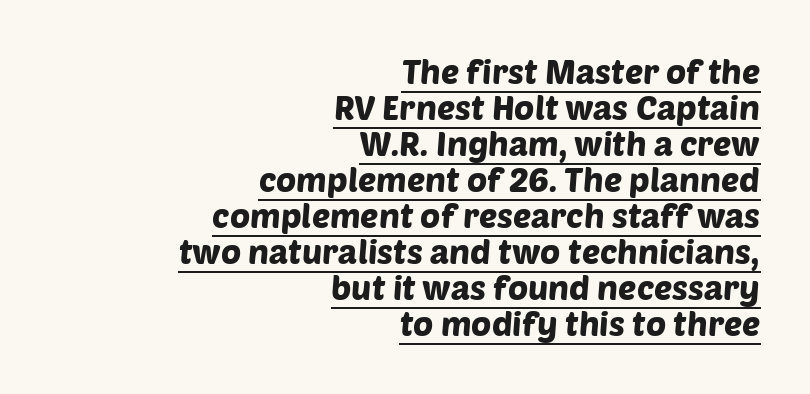
{"serif": "no", "width": "normal", "stroke_contrast": "low", "x_height": "large", "monospaced": "no", "underline": "yes", "align": "right", "line_spacing": "tight", "line_spacing_ratio": 1.06, "letter_spacing": "normal", "letter_spacing_em": 0.0, "glyph_px": 34}
